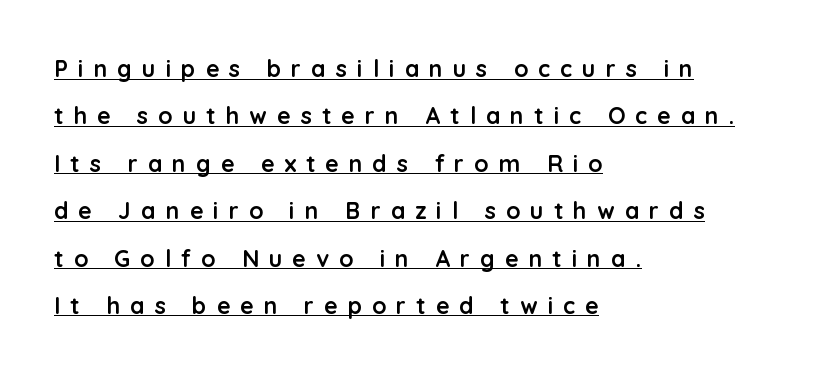
The image shows 23 px bold type, upright; set left-aligned, loose line spacing (2.06x), unusually wide letter spacing (+0.44 em), underlined.
